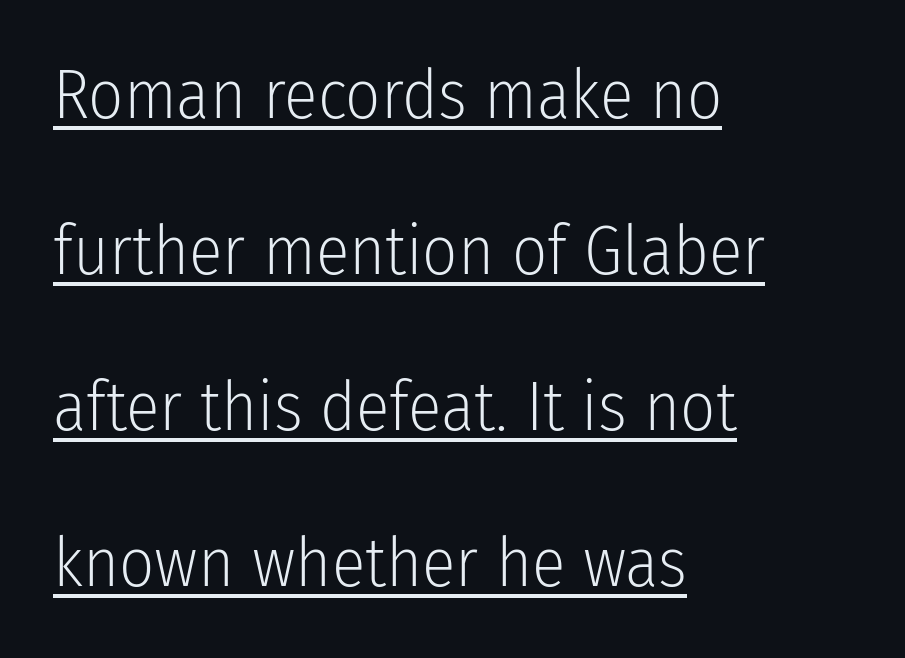
On a weight scale, this lands at 450 or below. Proportional: the letters do not fall into vertical columns. Short and long lines alike share a common starting point at left. Nothing unusual about the tracking: characters are spaced as the font intends. Emphasis is given by a line drawn under the lettering.
